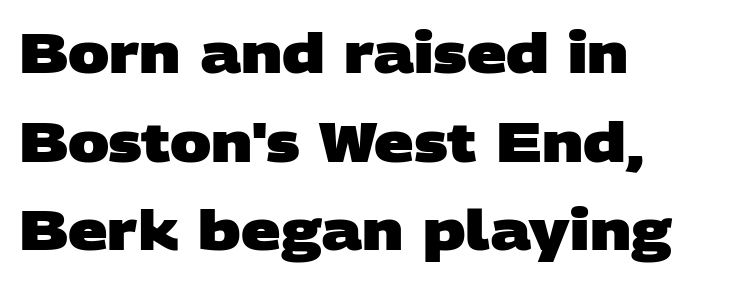
{"serif": "no", "bold": "yes", "weight": "heavy", "width": "wide", "stroke_contrast": "low", "x_height": "large", "monospaced": "no", "underline": "no", "align": "left", "line_spacing": "normal", "line_spacing_ratio": 1.61, "letter_spacing": "normal", "letter_spacing_em": 0.0, "glyph_px": 55}
